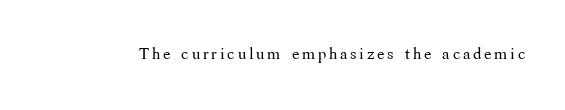
The specimen reads as upright at a glance. The face looks like a standard text weight, possibly lighter. Nobody drew a line under any word here.
